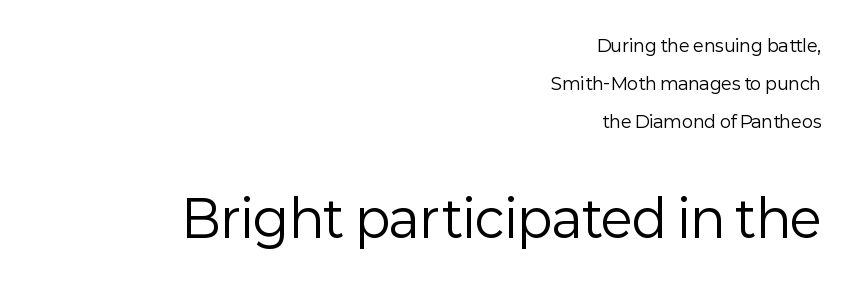
{"serif": "no", "italic": "no", "bold": "no", "weight": "regular", "width": "normal", "stroke_contrast": "low", "x_height": "medium", "monospaced": "no", "underline": "no", "align": "right", "line_spacing": "loose", "line_spacing_ratio": 2.24, "letter_spacing": "normal", "letter_spacing_em": 0.0, "larger_block": "second", "size_ratio": 2.94, "glyph_px": 50}
